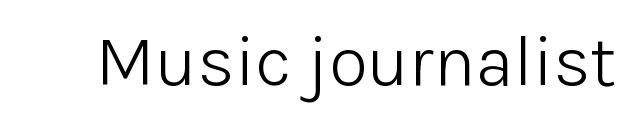
{"serif": "no", "italic": "no", "bold": "no", "weight": "light", "width": "normal", "stroke_contrast": "low", "x_height": "medium", "monospaced": "no", "underline": "no", "letter_spacing": "normal", "letter_spacing_em": 0.0, "glyph_px": 71}
